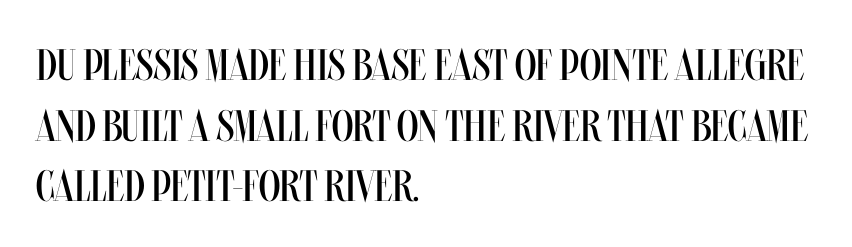
Q: Is the text bold? A: No.
Q: Is the text italic (slanted)? A: No, it is upright.
Q: Is the text underlined? A: No.
Q: How is the paragraph aligned? A: Left-aligned.
Q: Is the spacing between letters normal or unusually wide? A: Normal.
Q: Is the spacing between lines tight, normal or loose? A: Normal.
Q: Width (condensed, normal, or wide)? A: Condensed.
Q: Stroke contrast? A: Medium.
Q: x-height? A: Large.
Q: Monospaced? A: No.
